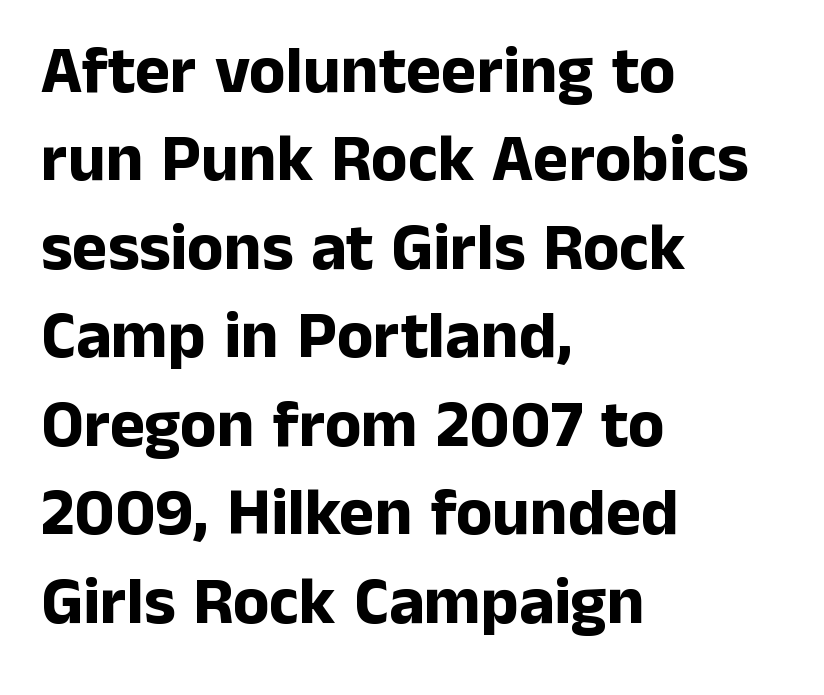
Q: Is the text bold? A: Yes.
Q: Is the text italic (slanted)? A: No, it is upright.
Q: Is the typeface a serif or a sans-serif typeface? A: Sans-serif.
Q: Is the text underlined? A: No.
Q: How is the paragraph aligned? A: Left-aligned.
Q: Is the spacing between letters normal or unusually wide? A: Normal.
Q: Is the spacing between lines tight, normal or loose? A: Normal.
Q: Width (condensed, normal, or wide)? A: Normal.
Q: Stroke contrast? A: Low.
Q: x-height? A: Medium.
Q: Monospaced? A: No.
